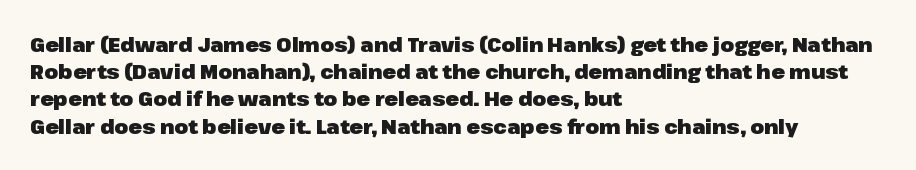
Vertical strokes here are truly vertical. Line spacing here is normal. The rendering anchors every line to the left-hand side. Short note: letters normally spaced. Has an underline been added? It has not. The sample has been set heavy, in full bold.
